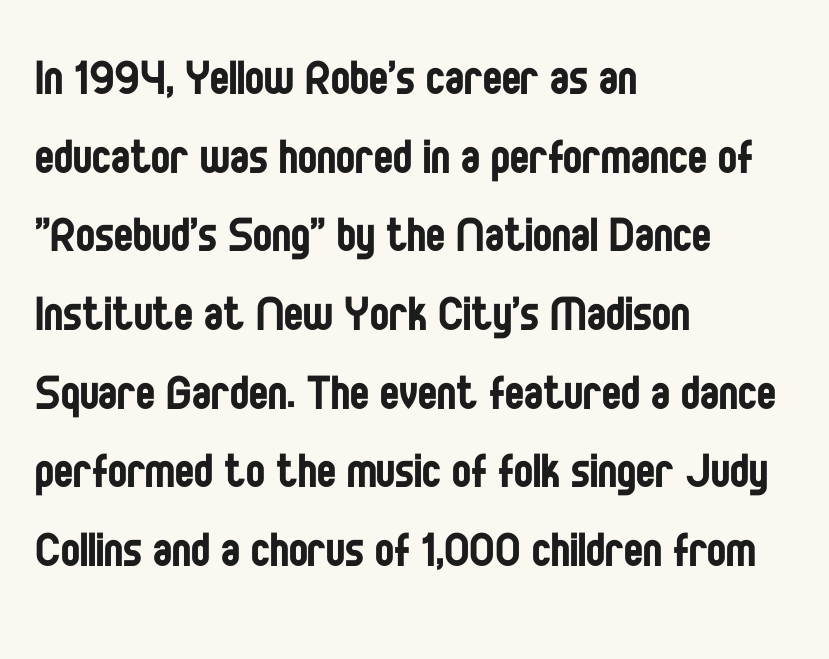
Q: Is the text bold? A: No.
Q: Is the text italic (slanted)? A: No, it is upright.
Q: Is the typeface a serif or a sans-serif typeface? A: Sans-serif.
Q: Is the text underlined? A: No.
Q: How is the paragraph aligned? A: Left-aligned.
Q: Is the spacing between letters normal or unusually wide? A: Normal.
Q: Is the spacing between lines tight, normal or loose? A: Normal.
Q: Width (condensed, normal, or wide)? A: Condensed.
Q: Stroke contrast? A: Low.
Q: x-height? A: Large.
Q: Monospaced? A: No.
